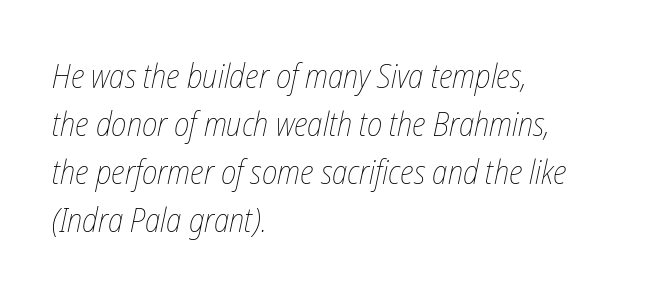
Q: Is the text bold? A: No.
Q: Is the text italic (slanted)? A: Yes, it leans right by about 12 degrees.
Q: Is the text underlined? A: No.
Q: How is the paragraph aligned? A: Left-aligned.
Q: Is the spacing between letters normal or unusually wide? A: Normal.
Q: Is the spacing between lines tight, normal or loose? A: Normal.
Q: Width (condensed, normal, or wide)? A: Condensed.
Q: Stroke contrast? A: Low.
Q: x-height? A: Medium.
Q: Monospaced? A: No.
